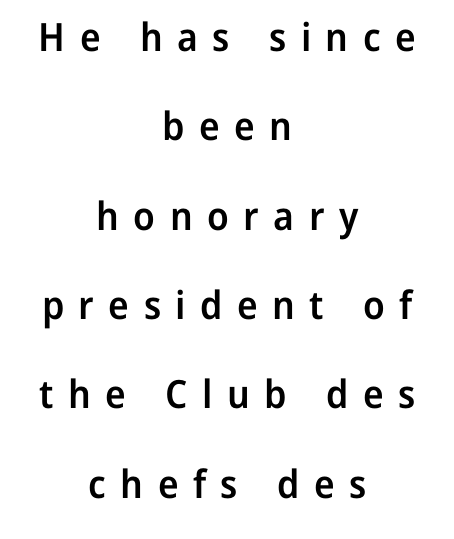
The image shows 39 px semibold sans-serif type, upright; set centered, loose line spacing (2.29x), unusually wide letter spacing (+0.37 em), not underlined; low stroke contrast and a medium x-height.
